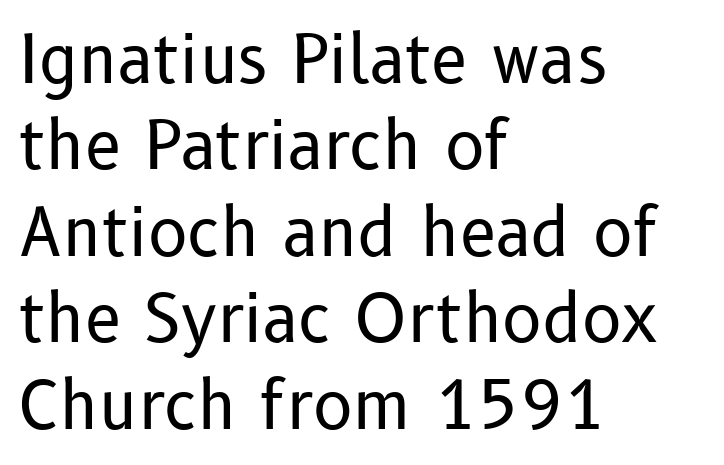
Rule under the text: the space is simply empty. Are there feet on the stems? There aren't — it's a sans. Caption: multi-line text, flush left, ragged right. Does extra space separate the letters? No, they use regular spacing. The designer left line spacing at the default.
